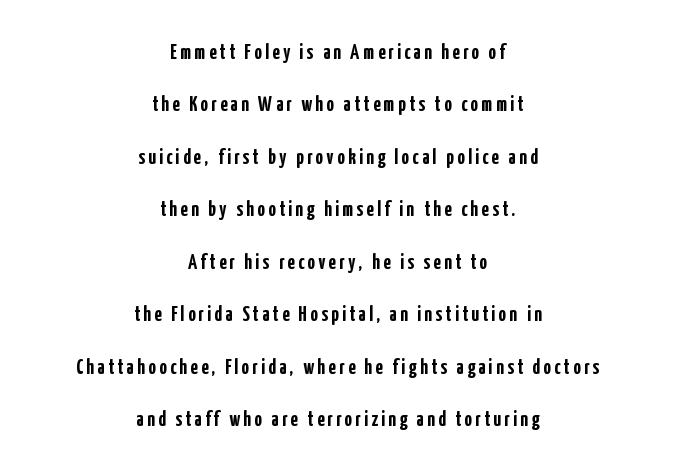
{"italic": "no", "bold": "yes", "underline": "no", "align": "center", "line_spacing": "loose", "line_spacing_ratio": 2.5, "glyph_px": 21}
